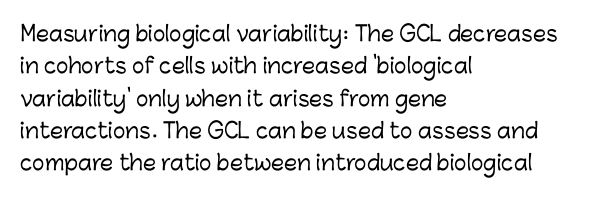
Glyph-to-glyph distance matches everyday printed text. Upright lettering throughout. Notice how descenders clear the ascenders below comfortably — that's standard leading. The strip under each line holds only bare page. Layout note: lines flush left.
